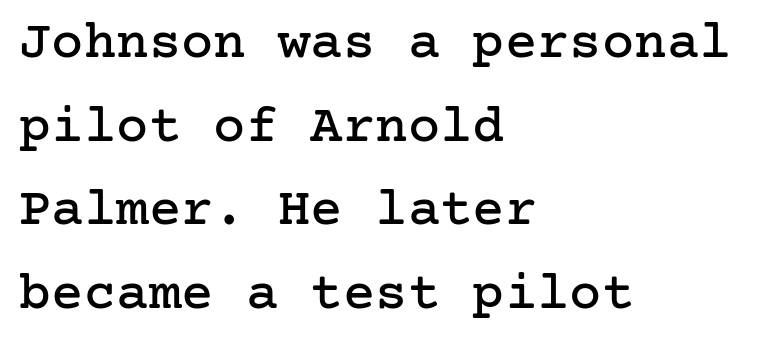
Q: Is the text italic (slanted)? A: No, it is upright.
Q: Is the typeface a serif or a sans-serif typeface? A: Serif.
Q: Is the text underlined? A: No.
Q: How is the paragraph aligned? A: Left-aligned.
Q: Is the spacing between letters normal or unusually wide? A: Normal.
Q: Is the spacing between lines tight, normal or loose? A: Normal.
Q: Width (condensed, normal, or wide)? A: Normal.
Q: Stroke contrast? A: Low.
Q: x-height? A: Medium.
